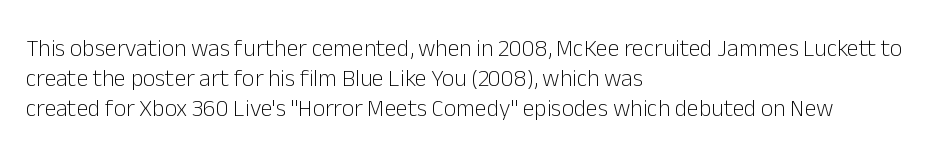
{"italic": "no", "bold": "no", "underline": "no", "align": "left", "line_spacing_ratio": 1.24, "letter_spacing": "normal", "letter_spacing_em": 0.0, "glyph_px": 24}
